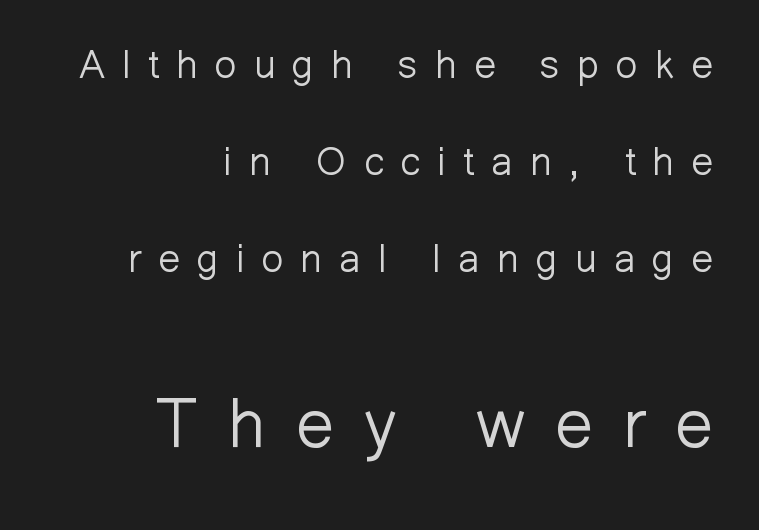
{"serif": "no", "italic": "no", "bold": "no", "weight": "light", "width": "normal", "stroke_contrast": "low", "x_height": "medium", "monospaced": "no", "underline": "no", "align": "right", "line_spacing": "loose", "line_spacing_ratio": 2.49, "letter_spacing": "wide", "letter_spacing_em": 0.44, "larger_block": "second", "size_ratio": 1.74, "glyph_px": 68}
